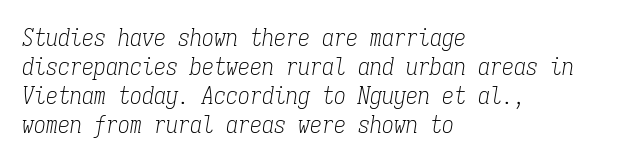
Q: Is the text bold? A: No.
Q: Is the text italic (slanted)? A: Yes, it leans right by about 9 degrees.
Q: Is the text underlined? A: No.
Q: How is the paragraph aligned? A: Left-aligned.
Q: Is the spacing between letters normal or unusually wide? A: Normal.
